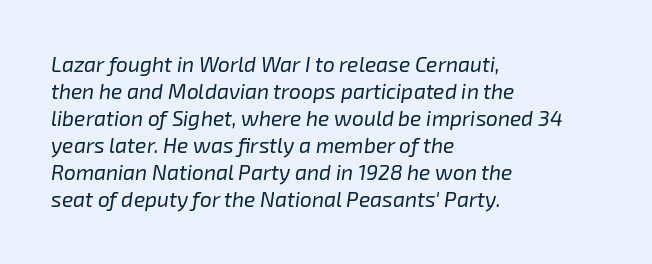
Reading down the column, the eye jumps a familiar distance to each next line. Stems and bowls with no extra thickness — not bold. Tall strokes in this sample are angled rather than plumb. Where is the straight margin? On the left. The gap between lines stays unmarked.
